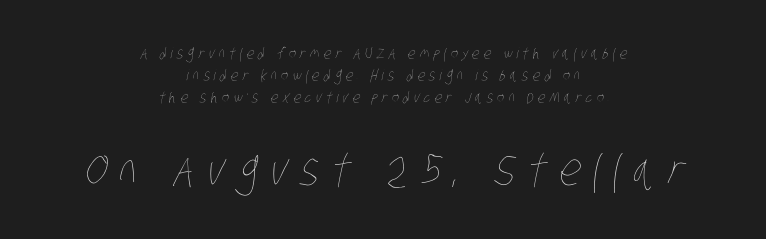
Q: Is the text bold? A: No.
Q: Is the text underlined? A: No.
Q: How is the paragraph aligned? A: Centered.
Q: Is the spacing between letters normal or unusually wide? A: Unusually wide.
Q: Is the spacing between lines tight, normal or loose? A: Normal.
Q: Which block of text is set in a larger size, the first (top) or the second (bottom)? A: The second (bottom) one.
Q: Width (condensed, normal, or wide)? A: Condensed.
Q: Stroke contrast? A: Low.
Q: x-height? A: Large.
Q: Monospaced? A: No.
